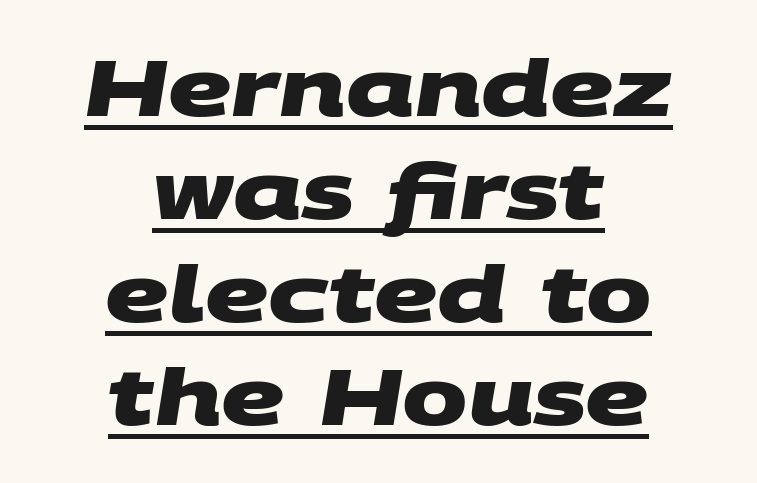
Does extra space separate the letters? No, they use regular spacing. Underlining? Definitely there. Its strokes are broad and dark, the hallmark of bold type. Think of a printed novel: that variable character pitch is what you see here. Teacher's note: observe the equal gaps on both sides — that is centered alignment. Serif or sans? Sans — the stroke terminals are bare.
